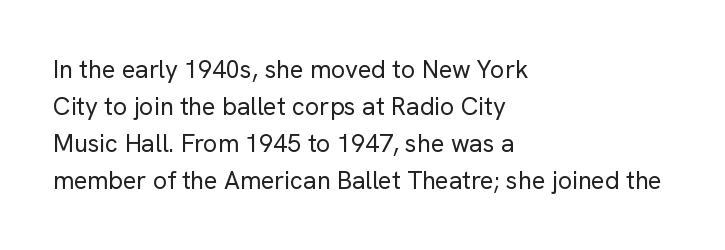
Q: Is the text bold? A: No.
Q: Is the text italic (slanted)? A: No, it is upright.
Q: Is the text underlined? A: No.
Q: How is the paragraph aligned? A: Left-aligned.
Q: Is the spacing between letters normal or unusually wide? A: Normal.
Q: Is the spacing between lines tight, normal or loose? A: Normal.
